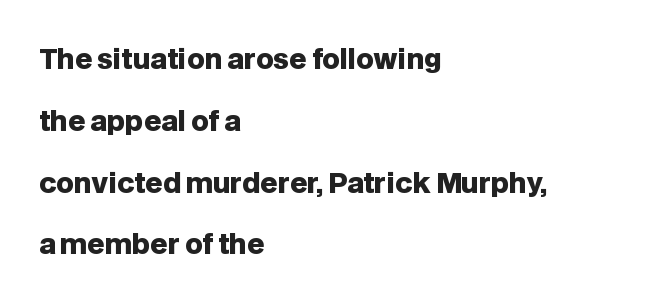
The image shows 27 px bold type, upright; set left-aligned, loose line spacing (2.29x), normal letter spacing, not underlined.
